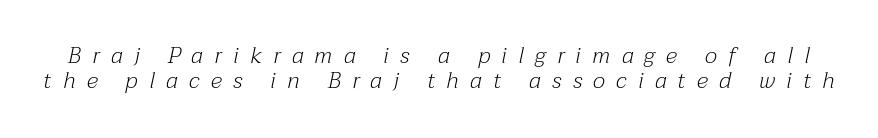
Q: Is the text bold? A: No.
Q: Is the text italic (slanted)? A: Yes, it leans right by about 12 degrees.
Q: Is the text underlined? A: No.
Q: Is the spacing between letters normal or unusually wide? A: Unusually wide.
Q: Is the spacing between lines tight, normal or loose? A: Tight.
